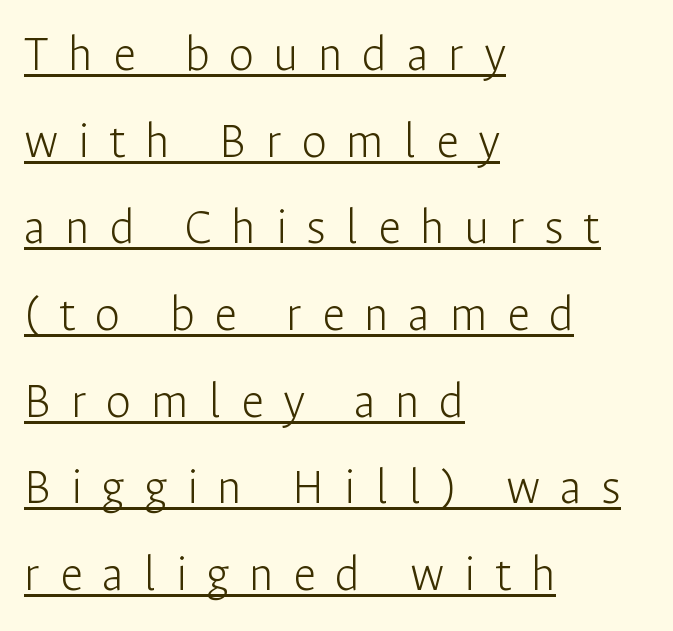
The image shows 51 px light sans-serif type, upright; set left-aligned, normal line spacing (1.7x), unusually wide letter spacing (+0.38 em), underlined; low stroke contrast and a medium x-height.
